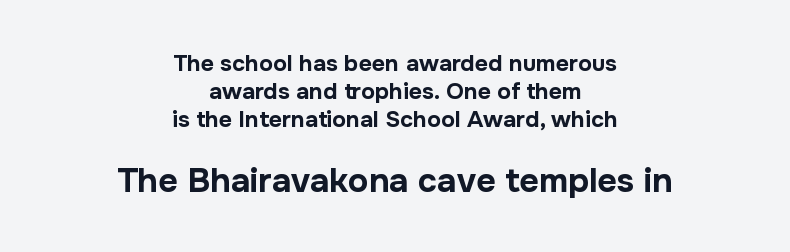
{"serif": "no", "italic": "no", "bold": "yes", "weight": "bold", "width": "normal", "stroke_contrast": "low", "x_height": "medium", "monospaced": "no", "underline": "no", "align": "center", "line_spacing_ratio": 1.22, "letter_spacing": "normal", "letter_spacing_em": 0.0, "larger_block": "second", "size_ratio": 1.48, "glyph_px": 34}
